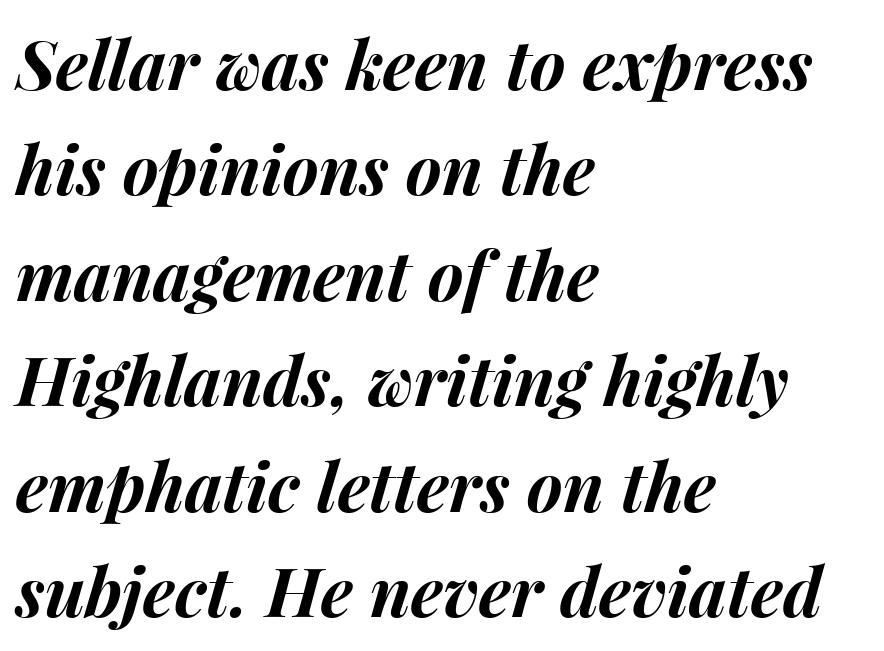
Thick stems and heavy bowls — unmistakably bold. Compared with typical paragraphs, the rows here are spaced about the same. The ragged edge is on the right, which tells us the setting is flush left. Glance below the letters and you will spot only blank space. Style check: oblique. The letters advance in unequal steps, a hallmark of proportional type.
